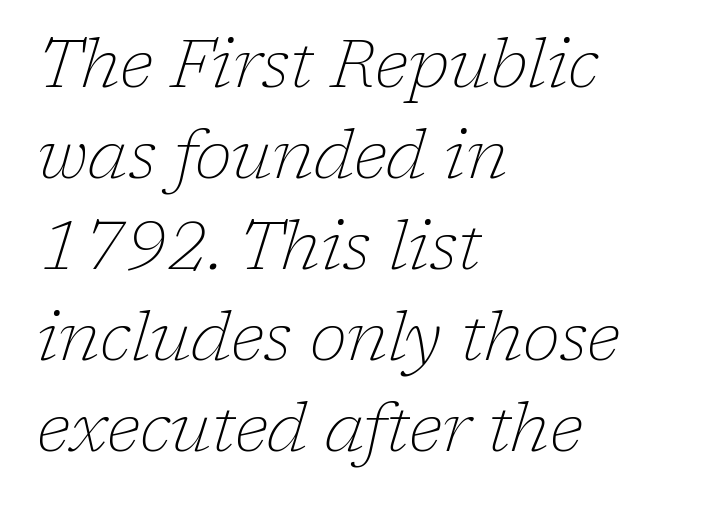
Q: Is the text bold? A: No.
Q: Is the text italic (slanted)? A: Yes, it leans right by about 17 degrees.
Q: Is the typeface a serif or a sans-serif typeface? A: Serif.
Q: Is the text underlined? A: No.
Q: How is the paragraph aligned? A: Left-aligned.
Q: Is the spacing between letters normal or unusually wide? A: Normal.
Q: Is the spacing between lines tight, normal or loose? A: Normal.
Q: Width (condensed, normal, or wide)? A: Normal.
Q: Stroke contrast? A: Low.
Q: x-height? A: Medium.
Q: Monospaced? A: No.
